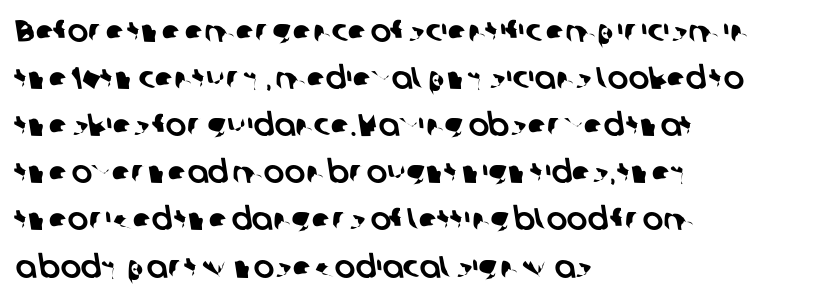
Serifs: no, the terminals of the letterforms are clean. This rendering uses left alignment, leaving the right contour irregular. Looks like regular typesetting: each glyph gets only the width it needs. A bare baseline throughout the passage.
